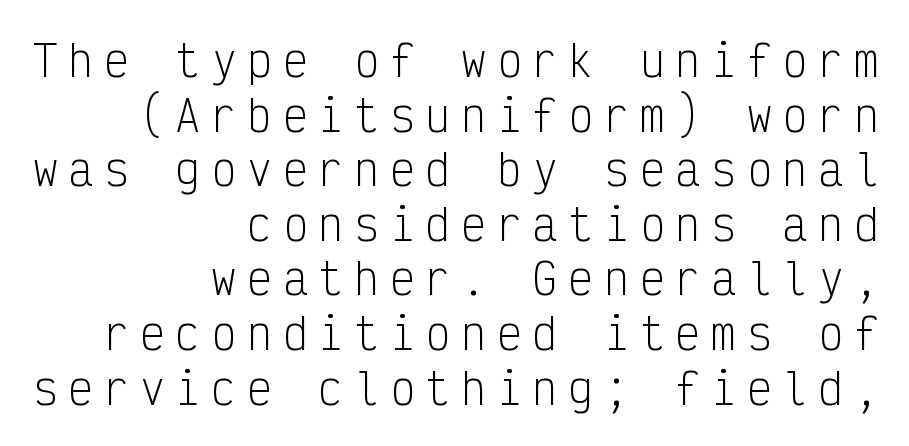
The image shows 42 px light, condensed sans-serif type, upright, monospaced; set right-aligned, normal line spacing (1.3x), unusually wide letter spacing (+0.25 em), not underlined; low stroke contrast and a medium x-height.
